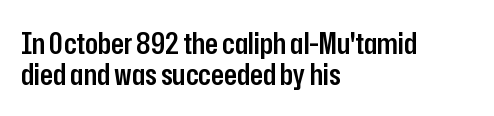
{"serif": "no", "italic": "no", "bold": "semi", "weight": "semibold", "width": "condensed", "stroke_contrast": "low", "x_height": "medium", "monospaced": "no", "underline": "no", "align": "left", "line_spacing": "tight", "line_spacing_ratio": 1.02, "letter_spacing": "normal", "letter_spacing_em": 0.0, "glyph_px": 30}
